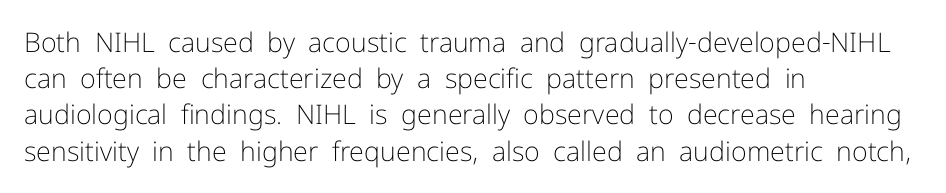
The strokes carry an ordinary text weight at most. Teacher's note: observe the even left margin — that is flush-left alignment. The lines sit at an ordinary, default distance from one another. Does extra space separate the letters? No, they use regular spacing. Posture: vertical. The specimen omits any rule beneath the text block's lines.
